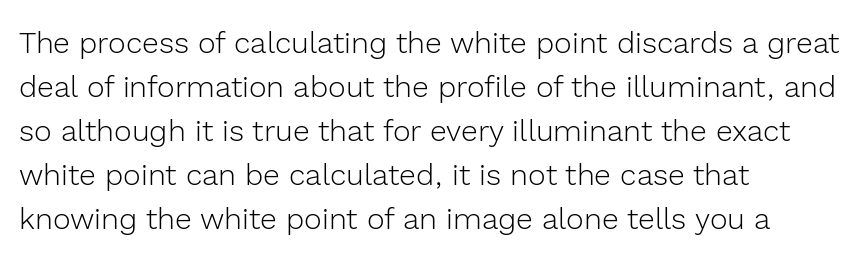
Q: Is the text bold? A: No.
Q: Is the text italic (slanted)? A: No, it is upright.
Q: Is the typeface a serif or a sans-serif typeface? A: Sans-serif.
Q: Is the text underlined? A: No.
Q: How is the paragraph aligned? A: Left-aligned.
Q: Is the spacing between letters normal or unusually wide? A: Normal.
Q: Is the spacing between lines tight, normal or loose? A: Normal.
Q: Width (condensed, normal, or wide)? A: Normal.
Q: x-height? A: Medium.
Q: Monospaced? A: No.
